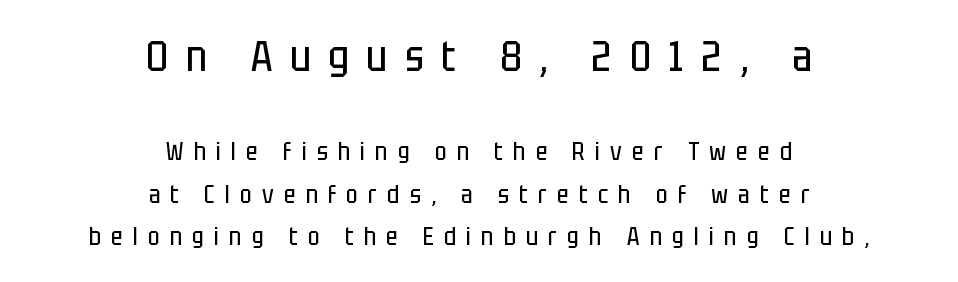
Beneath every word, the page is bare. This layout puts the oversized block above and the modest block below. Letter spacing: wide. A light-to-regular cut is what we see here.
